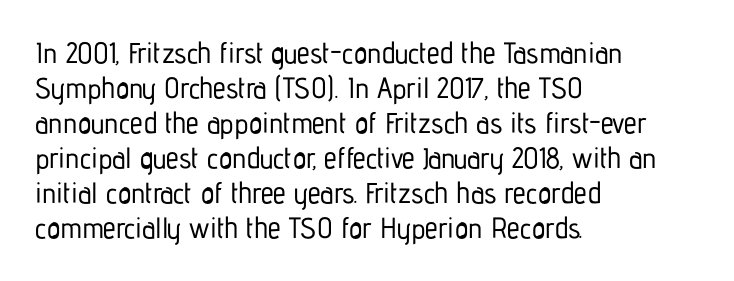
The image shows 29 px condensed sans-serif type, upright; set left-aligned, line spacing 1.21x, normal letter spacing, not underlined; low stroke contrast and a medium x-height.
